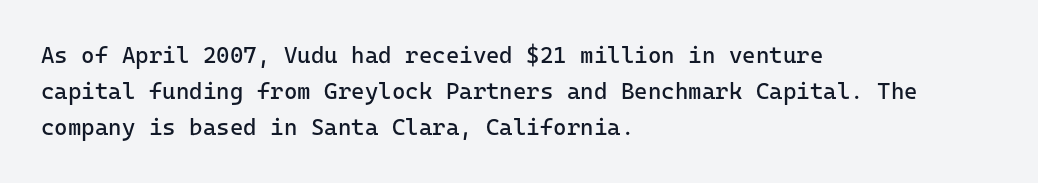
{"italic": "no", "bold": "no", "underline": "no", "align": "left", "line_spacing": "normal", "line_spacing_ratio": 1.57, "letter_spacing": "normal", "letter_spacing_em": 0.0, "glyph_px": 23}
